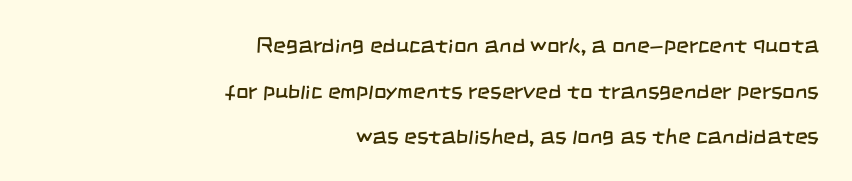
The image shows 22 px text type; set right-aligned, loose line spacing (2.07x), normal letter spacing, not underlined.
